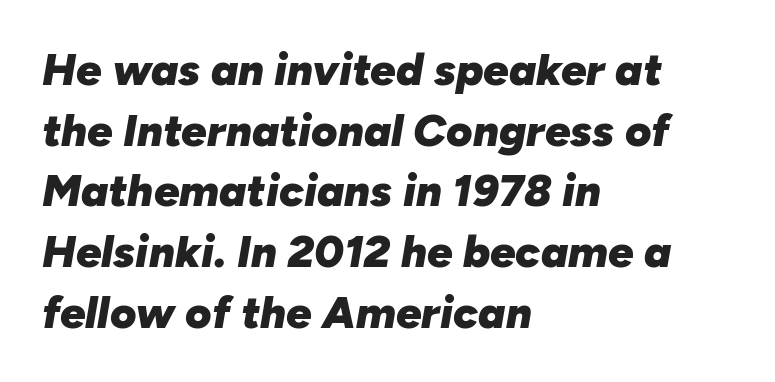
These lines keep a tight, regular rhythm from letter to letter. The typography opts for an oblique posture over an upright one. Plenty of ink on the page — the face is bold. The rag falls on the right side of this text block. Check the space under the baseline: it is left empty.
